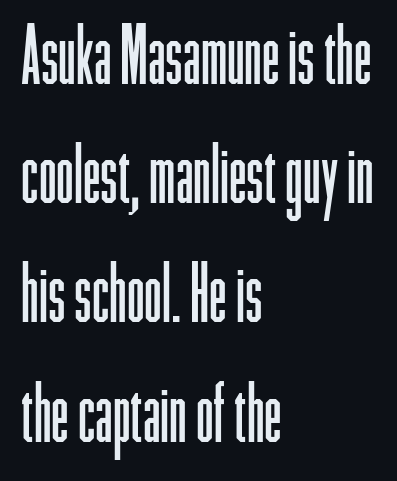
{"serif": "no", "italic": "no", "bold": "no", "weight": "light", "width": "condensed", "stroke_contrast": "low", "x_height": "medium", "monospaced": "no", "underline": "no", "align": "left", "line_spacing": "normal", "line_spacing_ratio": 1.49, "letter_spacing": "normal", "letter_spacing_em": 0.0, "glyph_px": 80}
